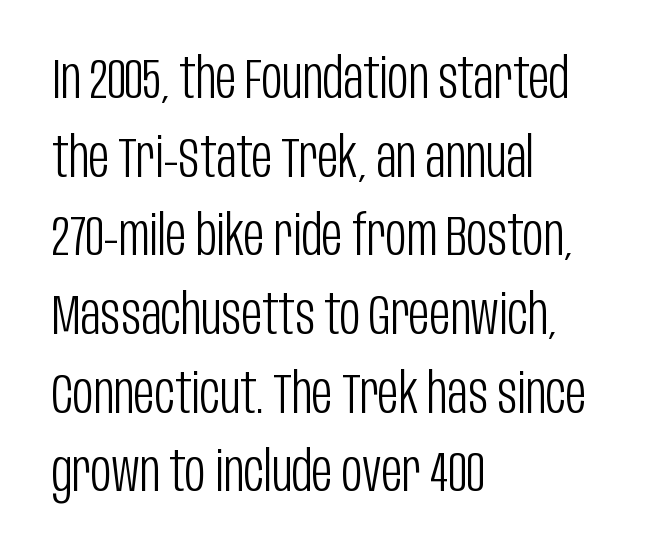
Each letter keeps its own natural width here, so spacing adapts to shape. You can tell it's not italic because the verticals are truly vertical. This rendering uses left alignment, leaving the right contour irregular. The zone under the glyphs is completely vacant. Words appear dense and cohesive because spacing is normal.
